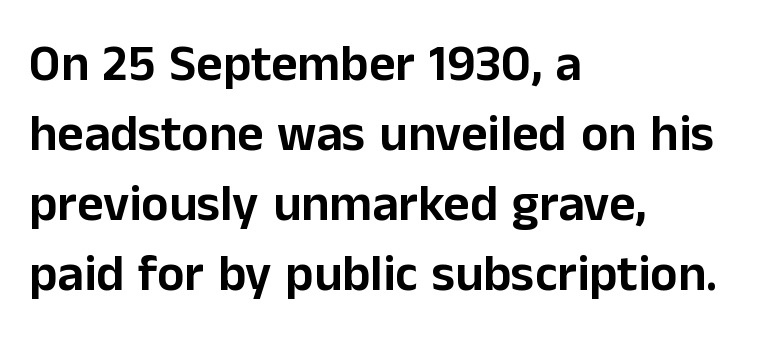
A normal amount of white space separates one row of letters from the next. The paragraph has a hard left edge and a soft right edge. Caption: standard tracking, unaltered. Style check: upright. The rendering uses natural spacing where letterforms have individual widths.
